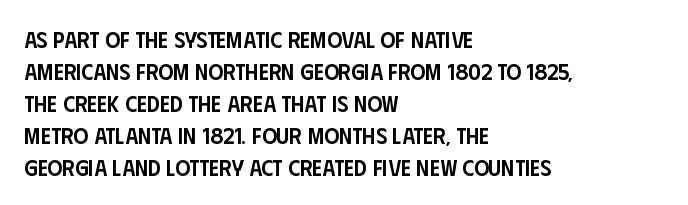
{"italic": "no", "bold": "semi", "underline": "no", "align": "left", "line_spacing": "normal", "line_spacing_ratio": 1.39, "letter_spacing": "normal", "letter_spacing_em": 0.0, "glyph_px": 23}
